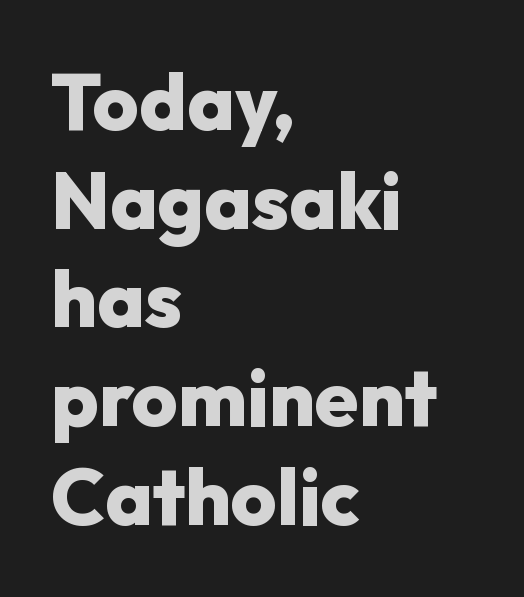
The image shows 79 px heavy sans-serif type, upright; set left-aligned, normal line spacing (1.25x), normal letter spacing, not underlined; low stroke contrast and a medium x-height.
